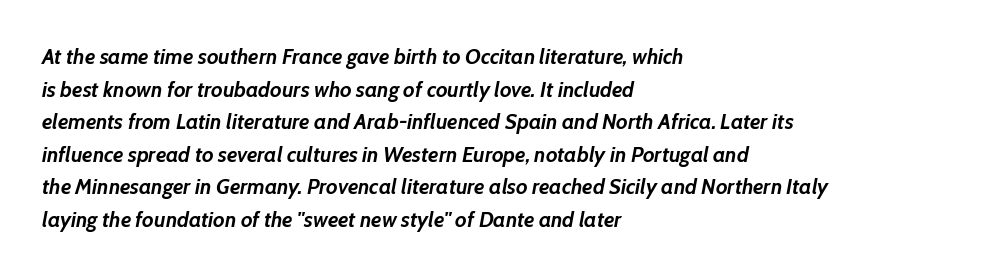
{"italic": "yes", "lean": "right", "slant_degrees": 10, "bold": "yes", "underline": "no", "align": "left", "line_spacing": "normal", "line_spacing_ratio": 1.48, "letter_spacing": "normal", "letter_spacing_em": 0.0, "glyph_px": 22}
